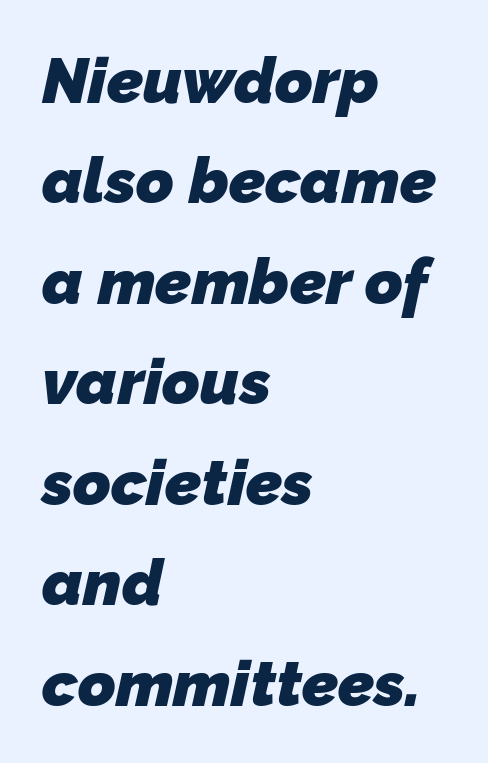
The image shows 64 px heavy sans-serif type; set left-aligned, normal line spacing (1.57x), normal letter spacing, not underlined; low stroke contrast and a medium x-height.
